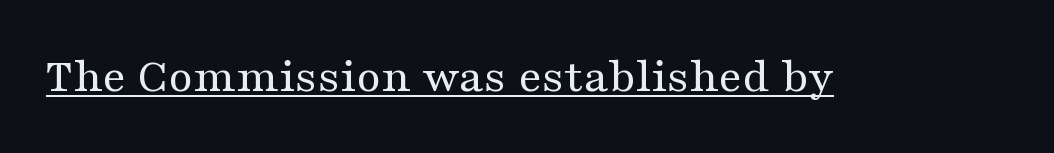
The image shows 50 px regular-weight, wide serif type, upright; set normal letter spacing, underlined; medium stroke contrast and a medium x-height.
